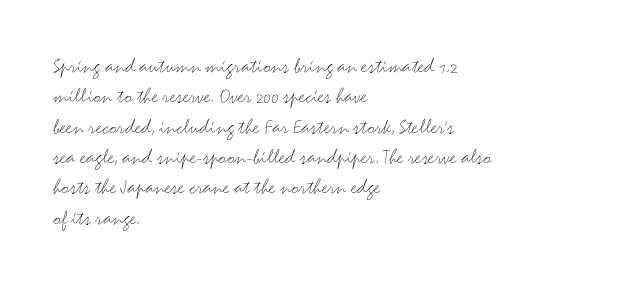
Q: Is the text bold? A: No.
Q: Is the text italic (slanted)? A: Yes.
Q: Is the text underlined? A: No.
Q: How is the paragraph aligned? A: Left-aligned.
Q: Is the spacing between letters normal or unusually wide? A: Normal.
Q: Is the spacing between lines tight, normal or loose? A: Normal.
